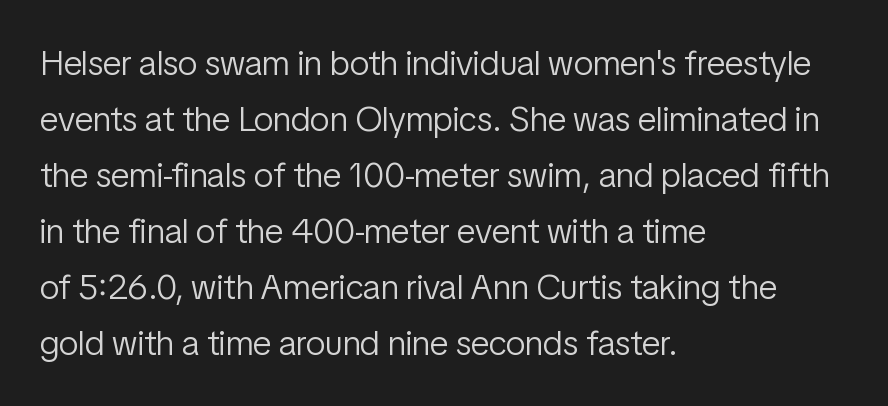
Q: Is the text bold? A: No.
Q: Is the text italic (slanted)? A: No, it is upright.
Q: Is the typeface a serif or a sans-serif typeface? A: Sans-serif.
Q: Is the text underlined? A: No.
Q: How is the paragraph aligned? A: Left-aligned.
Q: Is the spacing between letters normal or unusually wide? A: Normal.
Q: Is the spacing between lines tight, normal or loose? A: Normal.
Q: Width (condensed, normal, or wide)? A: Condensed.
Q: Stroke contrast? A: Low.
Q: x-height? A: Medium.
Q: Monospaced? A: No.
